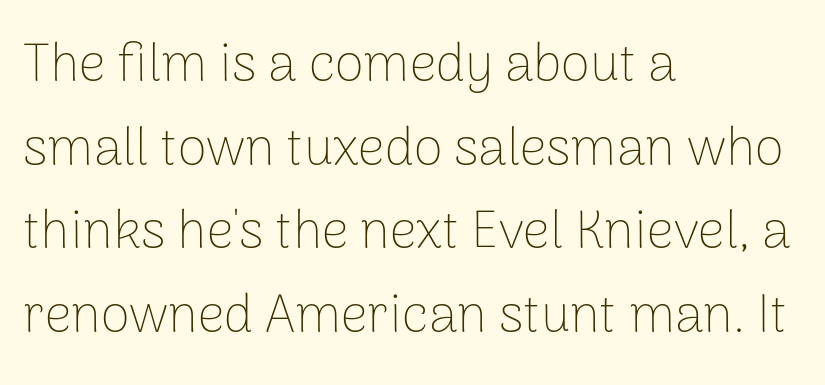
Ordinary non-slanted type is in use. This rendering features lettering with no underline. The rows are spaced the way most documents space them. The line texture is even and compact thanks to regular tracking. Looks like regular typesetting: each glyph gets only the width it needs. A sans-serif font was chosen for this passage.
